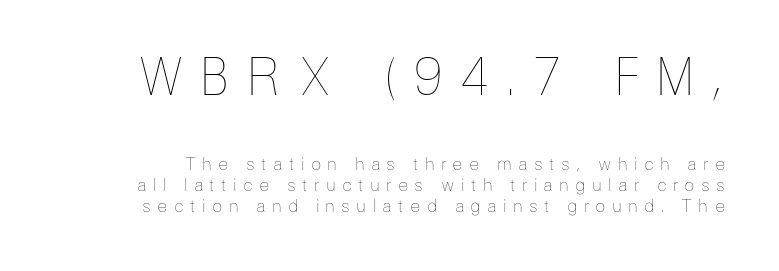
Think of a printed novel: that variable character pitch is what you see here. A clean baseline with only descenders dipping below it. Substantial extra tracking has been applied to these lines. Italic: no, the glyphs are upright roman. Scale decreases going downward across the two blocks. Stem width sits at or under what a default text font uses.
